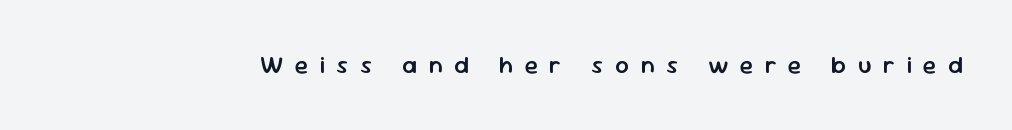
Typesetter's note: demi weight, one step under bold. The string is rendered with underlining switched off. Quick note: not italic, upright. Spacing between characters has been opened up far beyond the box default.
